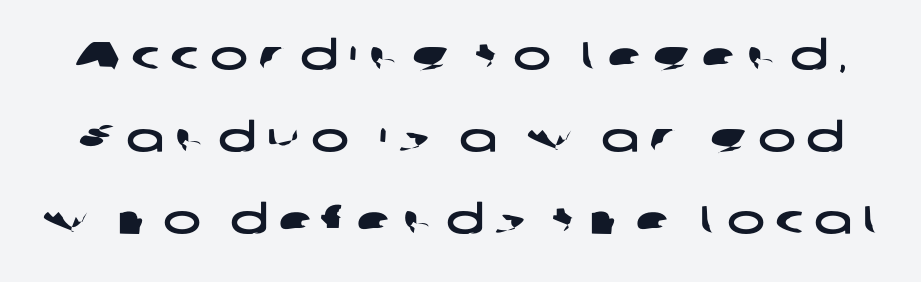
The image shows 40 px wide sans-serif type; set loose line spacing (2.05x), unusually wide letter spacing (+0.27 em), not underlined; low stroke contrast and a medium x-height.
